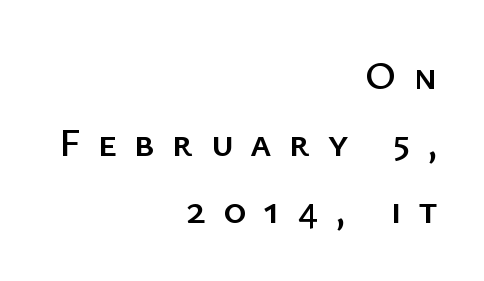
The image shows 40 px sans-serif type, upright; set right-aligned, normal line spacing (1.67x), unusually wide letter spacing (+0.43 em), not underlined; low stroke contrast and a medium x-height.
